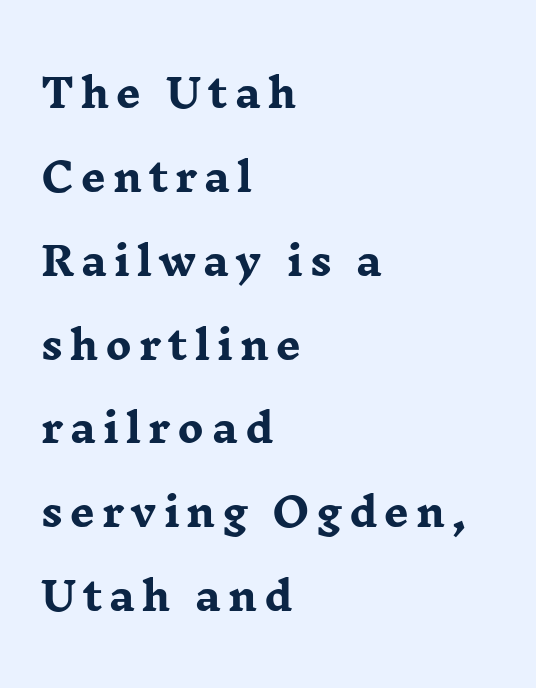
Summary of vertical rhythm: relaxed, with wide interline spacing. The strip under each line holds only bare page. The typesetting leans heavy: a genuine bold. Here the designer chose a conventional face with non-uniform glyph widths.
